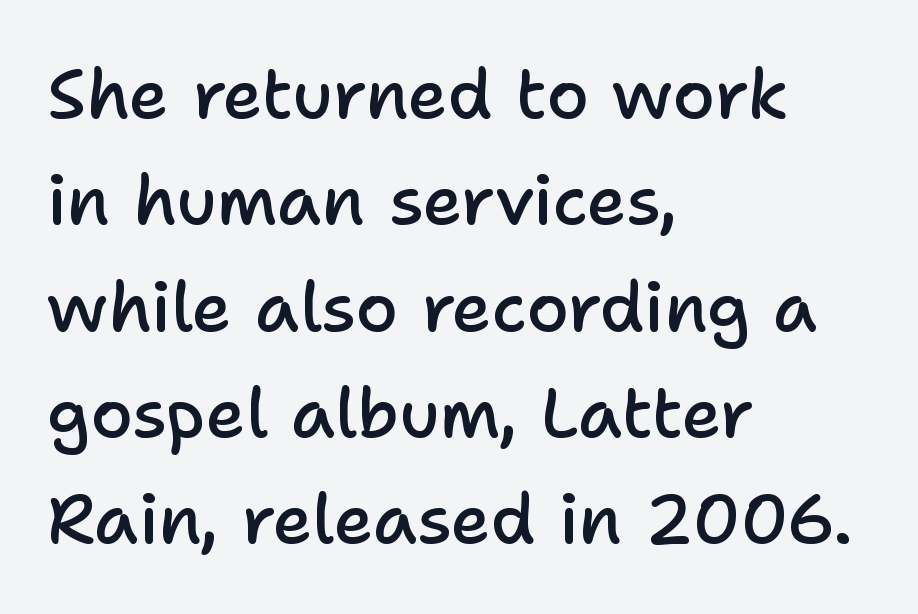
Each word holds together tightly as a unit, with standard inter-letter gaps. Descenders hang freely into open space. These lines stack with their left ends in a neat column. This is moderately heavy type, rendered in semibold.
